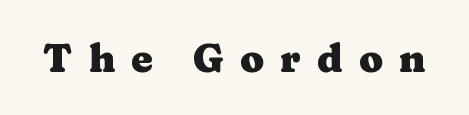
Does the weight exceed regular? Yes, all the way to bold. Does the type have serifs? Yes, each stem ends in a small foot. Here the designer chose a conventional face with non-uniform glyph widths. This rendering widens character spacing well past its baseline value.
